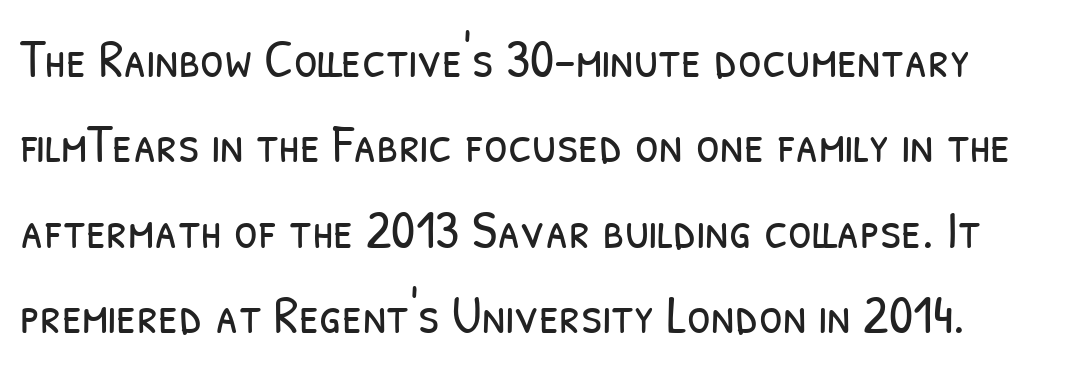
{"serif": "no", "bold": "no", "weight": "light", "width": "condensed", "stroke_contrast": "low", "x_height": "medium", "monospaced": "no", "underline": "no", "line_spacing": "normal", "line_spacing_ratio": 1.58, "letter_spacing": "normal", "letter_spacing_em": 0.0, "glyph_px": 54}
